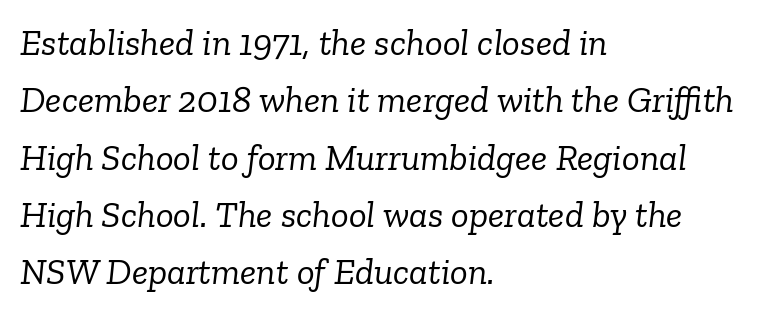
{"serif": "yes", "italic": "yes", "lean": "right", "slant_degrees": 6, "bold": "no", "weight": "light", "width": "normal", "stroke_contrast": "low", "x_height": "medium", "monospaced": "no", "underline": "no", "align": "left", "line_spacing": "normal", "line_spacing_ratio": 1.55, "letter_spacing": "normal", "letter_spacing_em": 0.0, "glyph_px": 37}
